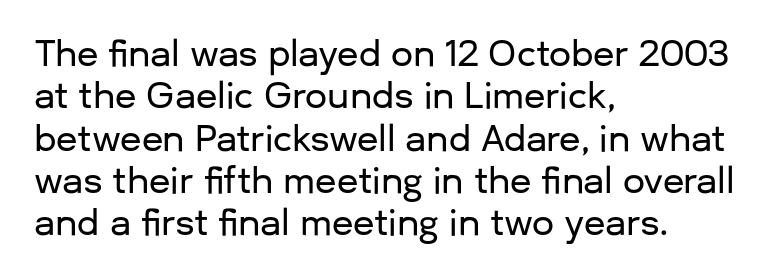
{"serif": "no", "italic": "no", "width": "normal", "stroke_contrast": "low", "x_height": "medium", "monospaced": "no", "underline": "no", "align": "left", "line_spacing_ratio": 1.21, "letter_spacing": "normal", "letter_spacing_em": 0.0, "glyph_px": 35}
